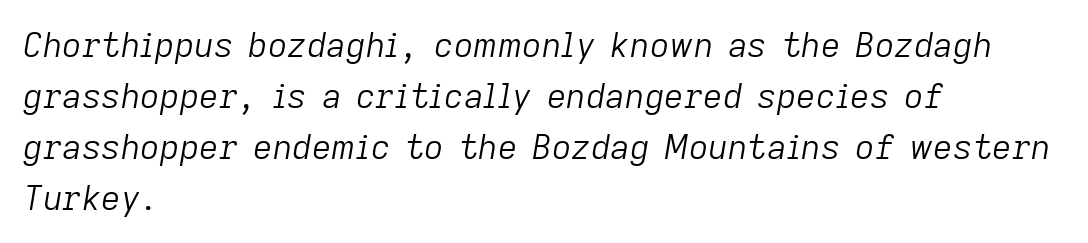
The image shows 34 px light type, italic (leaning right); set left-aligned, normal line spacing (1.5x), normal letter spacing, not underlined; low stroke contrast and a medium x-height.
